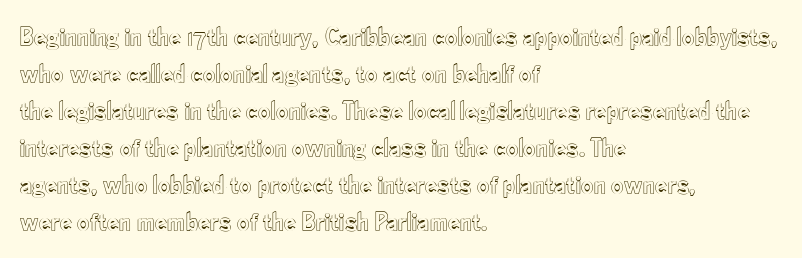
A typesetter would call this zero additional tracking. Notice how descenders clear the ascenders below comfortably — that's standard leading. Ordinary non-slanted type is in use. Letters rest on an invisible, unmarked baseline.
